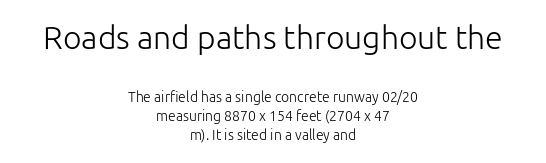
How are the letters spaced? Ordinarily, with no added tracking. The rendering uses natural spacing where letterforms have individual widths. Compare the two chunks: the upper has the greater cap height. Does the lettering tilt? It doesn't — this is upright. Nothing heavy about these letters — not bold at all. Typographically, this falls in the sans-serif category.
